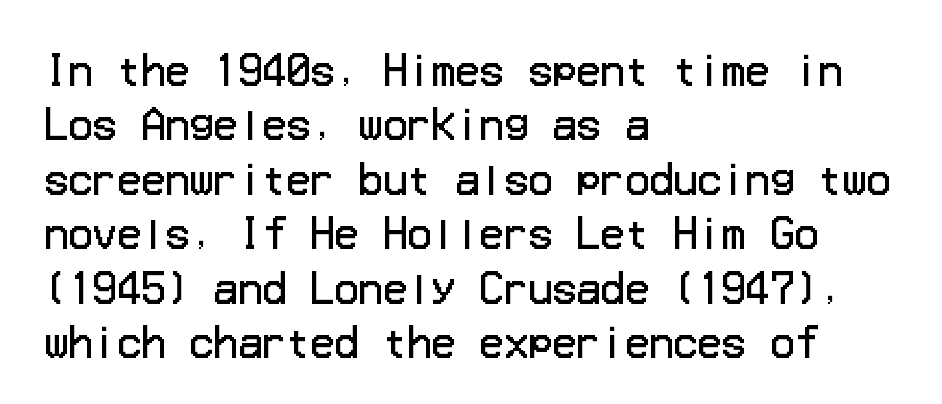
Q: Is the text bold? A: No.
Q: Is the text italic (slanted)? A: No, it is upright.
Q: Is the typeface a serif or a sans-serif typeface? A: Sans-serif.
Q: Is the text underlined? A: No.
Q: How is the paragraph aligned? A: Left-aligned.
Q: Is the spacing between letters normal or unusually wide? A: Normal.
Q: Is the spacing between lines tight, normal or loose? A: Normal.
Q: Width (condensed, normal, or wide)? A: Normal.
Q: Stroke contrast? A: Low.
Q: x-height? A: Medium.
